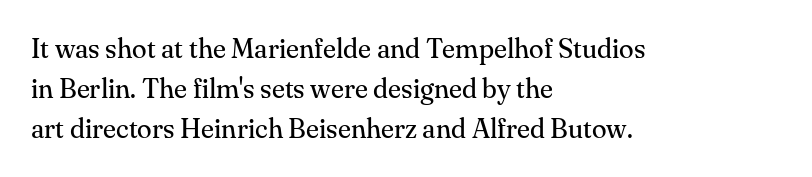
{"italic": "no", "bold": "no", "underline": "no", "align": "left", "line_spacing": "normal", "line_spacing_ratio": 1.49, "letter_spacing": "normal", "letter_spacing_em": 0.0, "glyph_px": 27}
